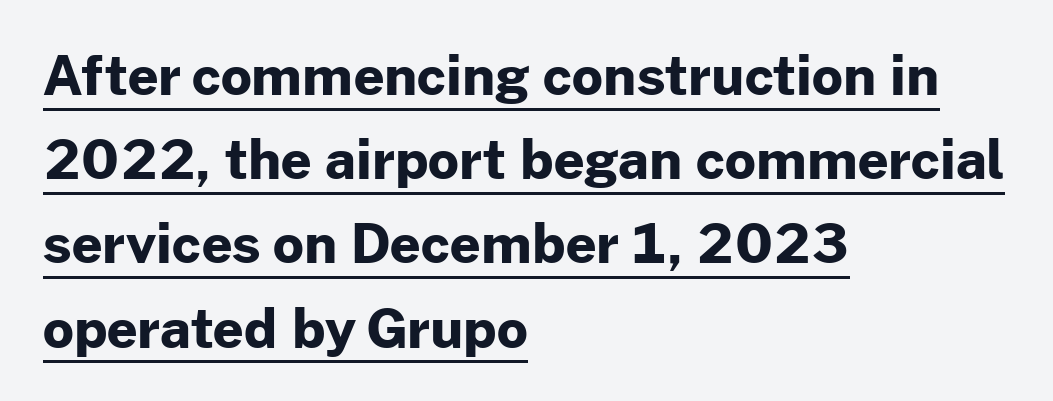
The image shows 54 px bold sans-serif type, upright; set left-aligned, normal line spacing (1.56x), normal letter spacing, underlined; low stroke contrast and a medium x-height.
